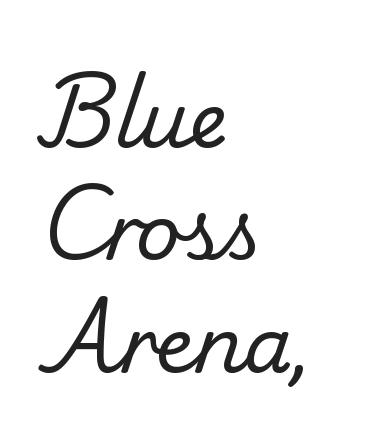
{"serif": "yes", "bold": "no", "weight": "regular", "width": "normal", "stroke_contrast": "low", "x_height": "small", "monospaced": "no", "underline": "no", "align": "left", "line_spacing": "normal", "line_spacing_ratio": 1.46, "letter_spacing": "normal", "letter_spacing_em": 0.0, "glyph_px": 77}
